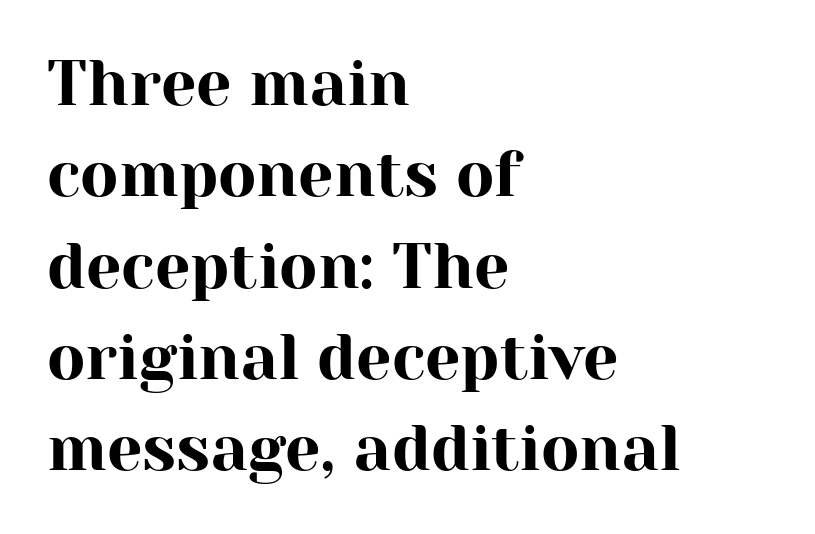
The line-height multiplier appears to be the usual default. A typesetter would call this zero additional tracking. Notice how the passage keeps a crisp vertical edge on the left only. These lines were composed using upright roman letters.
